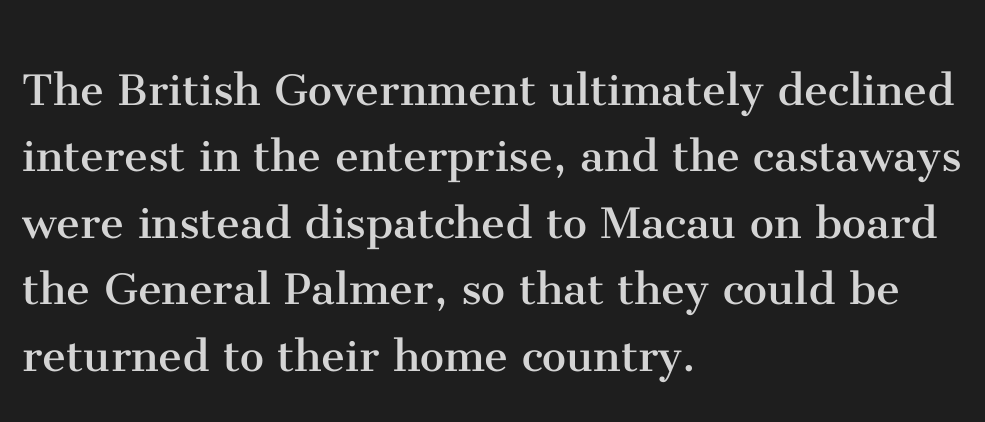
The image shows 54 px regular-weight serif type, upright; set left-aligned, line spacing 1.23x, normal letter spacing, not underlined; medium stroke contrast and a medium x-height.
